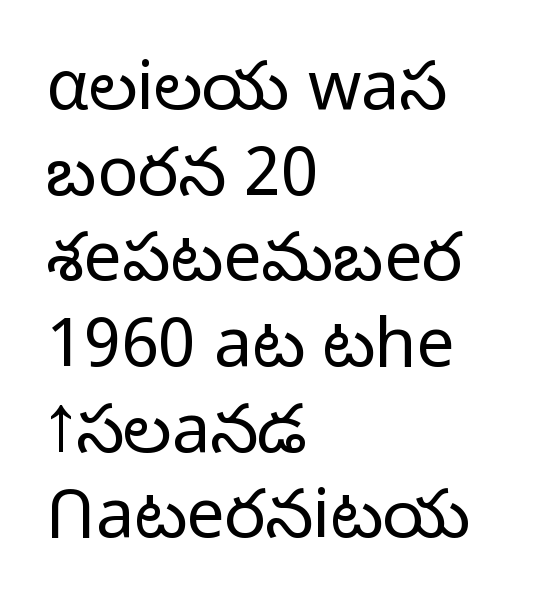
The image shows 68 px light sans-serif type, upright; set left-aligned, normal line spacing (1.26x), normal letter spacing, not underlined; low stroke contrast and a medium x-height.
